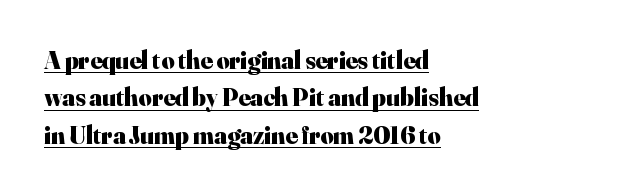
The image shows 25 px bold type, upright; set left-aligned, normal line spacing (1.5x), normal letter spacing, underlined.
